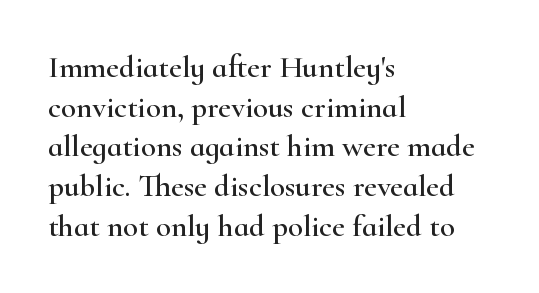
{"serif": "yes", "italic": "no", "width": "wide", "stroke_contrast": "high", "x_height": "small", "monospaced": "no", "underline": "no", "align": "left", "line_spacing": "normal", "line_spacing_ratio": 1.28, "letter_spacing": "normal", "letter_spacing_em": 0.0, "glyph_px": 31}
